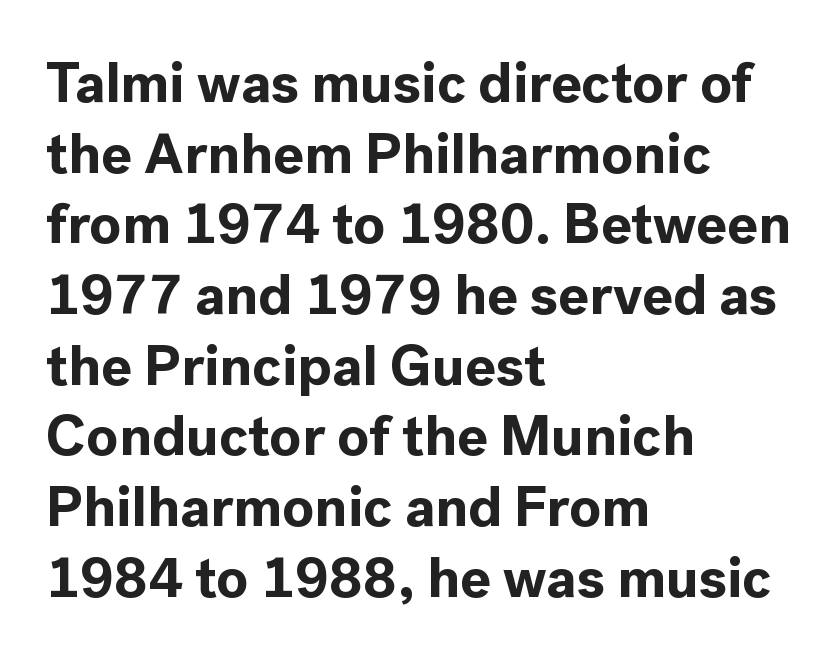
The image shows 57 px bold sans-serif type, upright; set left-aligned, line spacing 1.24x, normal letter spacing, not underlined; a medium x-height.
